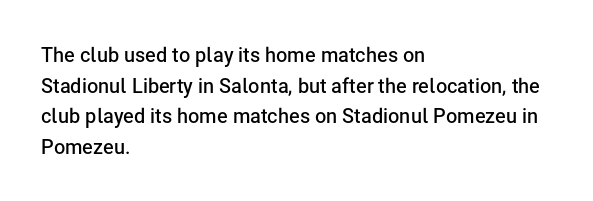
{"italic": "no", "bold": "semi", "underline": "no", "align": "left", "line_spacing": "normal", "line_spacing_ratio": 1.53, "letter_spacing": "normal", "letter_spacing_em": 0.0, "glyph_px": 20}
